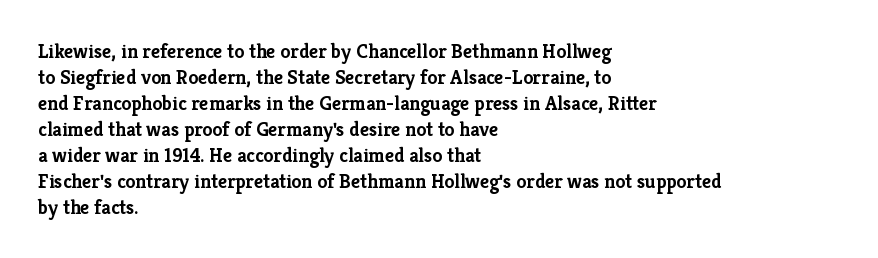
The image shows 20 px bold type, upright; set left-aligned, normal line spacing (1.3x), normal letter spacing, not underlined.
